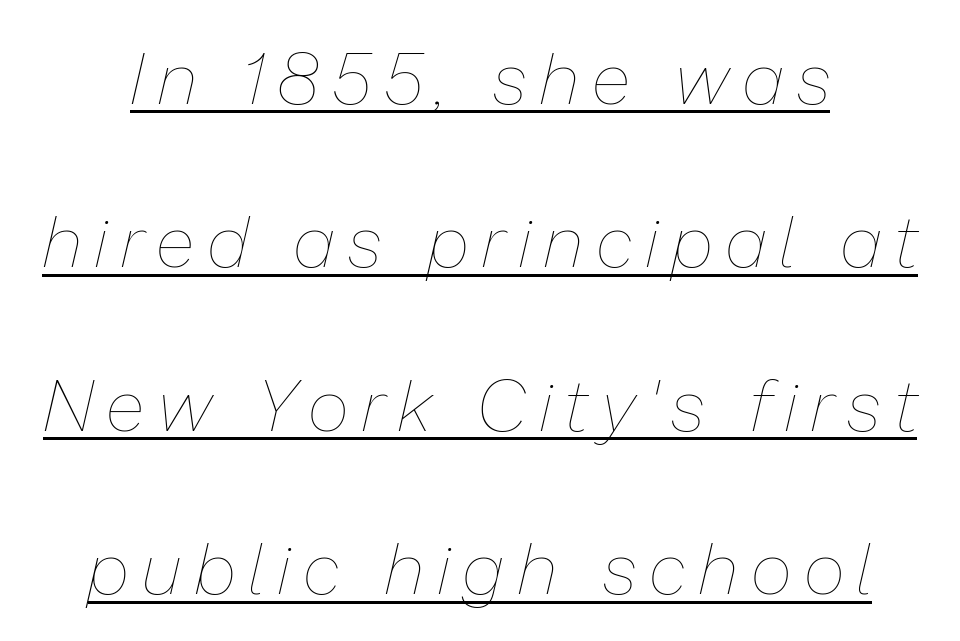
The weight would be labelled regular, book, light, or lighter still. The face used here is proportionally spaced, like ordinary book or web type. Caption: multi-line text, centered on the measure. The passage shown leans; its letterforms are oblique.
